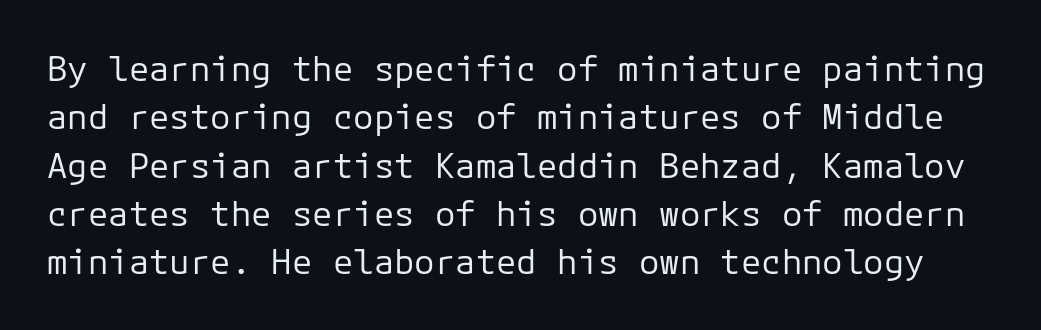
{"serif": "no", "italic": "no", "bold": "no", "weight": "regular", "width": "normal", "stroke_contrast": "low", "x_height": "medium", "underline": "no", "line_spacing": "normal", "line_spacing_ratio": 1.42, "letter_spacing": "normal", "letter_spacing_em": 0.0, "glyph_px": 34}
